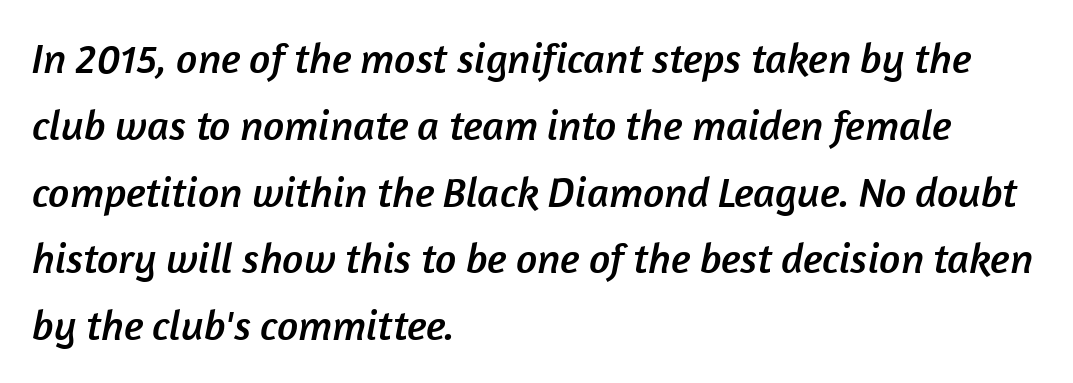
Q: Is the typeface a serif or a sans-serif typeface? A: Sans-serif.
Q: Is the text underlined? A: No.
Q: How is the paragraph aligned? A: Left-aligned.
Q: Is the spacing between letters normal or unusually wide? A: Normal.
Q: Is the spacing between lines tight, normal or loose? A: Normal.
Q: Width (condensed, normal, or wide)? A: Normal.
Q: Stroke contrast? A: Low.
Q: x-height? A: Medium.
Q: Monospaced? A: No.
